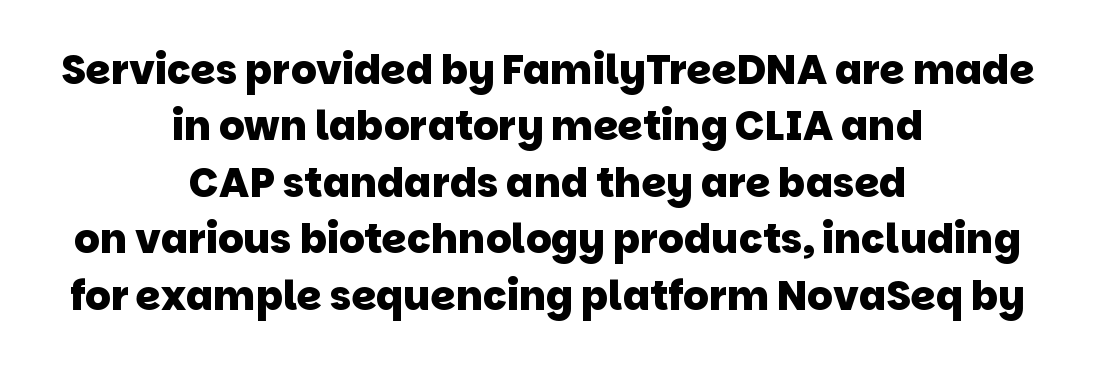
{"serif": "no", "bold": "yes", "weight": "heavy", "width": "normal", "stroke_contrast": "low", "x_height": "large", "monospaced": "no", "underline": "no", "align": "center", "line_spacing": "normal", "line_spacing_ratio": 1.41, "letter_spacing": "normal", "letter_spacing_em": 0.0, "glyph_px": 40}
